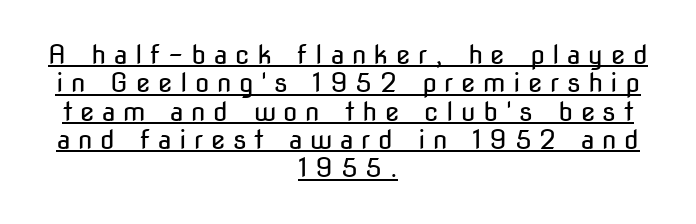
The paragraph has two soft edges and a firm central axis. Is the stroke heavy? The answer is a plain regular-or-lighter. Display-style spreading of the glyphs; the letterfit is very open. Every character sits straight up, as roman type does.
